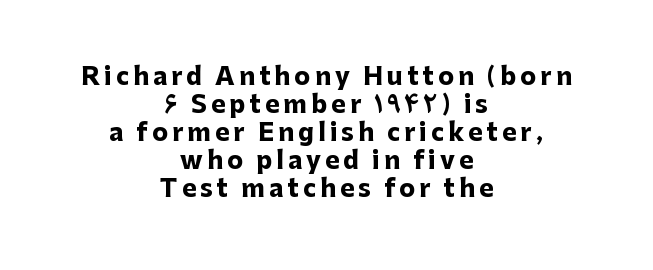
The lines are quadded center. Its strokes are broad and dark, the hallmark of bold type. Descenders are the only things crossing below the line. This sample uses an upright cut, with every glyph sitting square on the baseline.
